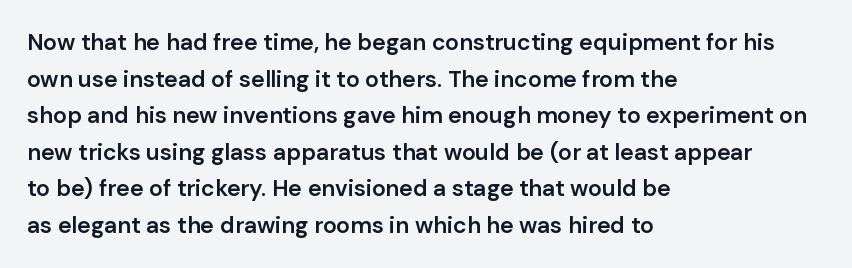
The image shows 23 px text type, upright; set left-aligned, normal line spacing (1.59x), normal letter spacing, not underlined.
